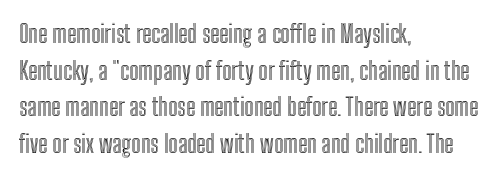
Unlike italic type, these characters show no tilt at all. Glyph-to-glyph distance matches everyday printed text. The line-height multiplier appears to be the usual default. The rag falls on the right side of this text block.
